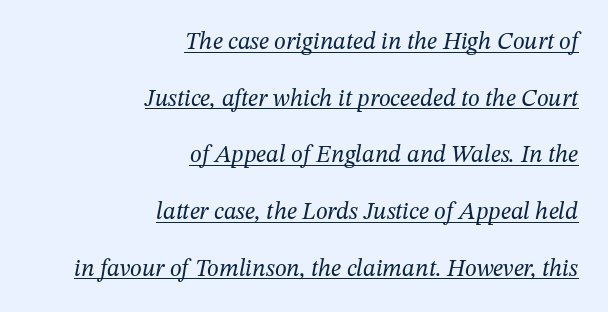
Somebody hit Ctrl+U on this one — the words are underlined. The ragged edge is on the left, which tells us the setting is flush right. Observe the lean: these are italic letterforms. Nothing unusual about the tracking: characters are spaced as the font intends. A quiet, ordinary-to-light weight characterises the typeface. Leading: increased.
